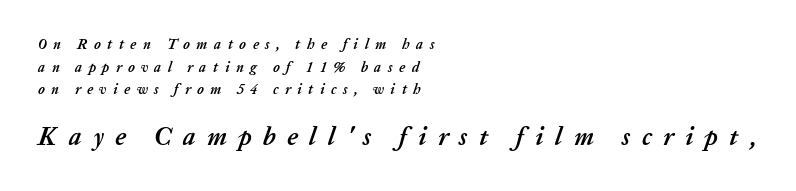
Q: Is the text bold? A: Yes.
Q: Is the text italic (slanted)? A: Yes, it leans right by about 20 degrees.
Q: Is the text underlined? A: No.
Q: How is the paragraph aligned? A: Left-aligned.
Q: Is the spacing between letters normal or unusually wide? A: Unusually wide.
Q: Is the spacing between lines tight, normal or loose? A: Normal.
Q: Which block of text is set in a larger size, the first (top) or the second (bottom)? A: The second (bottom) one.
